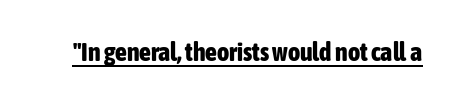
No extra tracking has been applied to these lines. Glance below the letters and you will spot a drawn line. Quick note: not italic, upright. The letters are bold, with thick, heavy strokes.
